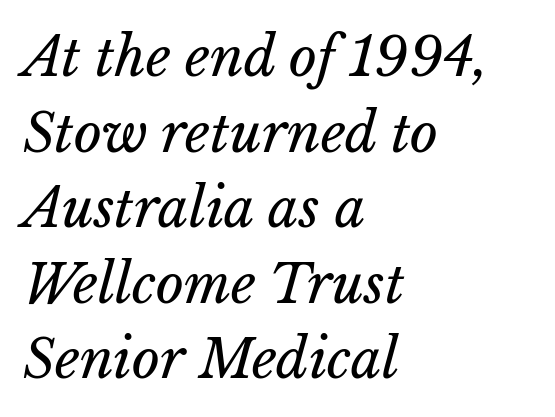
Q: Is the text bold? A: No.
Q: Is the text italic (slanted)? A: Yes, it leans right by about 15 degrees.
Q: Is the text underlined? A: No.
Q: How is the paragraph aligned? A: Left-aligned.
Q: Is the spacing between letters normal or unusually wide? A: Normal.
Q: Is the spacing between lines tight, normal or loose? A: Normal.
Q: Width (condensed, normal, or wide)? A: Normal.
Q: Stroke contrast? A: Low.
Q: x-height? A: Medium.
Q: Monospaced? A: No.
